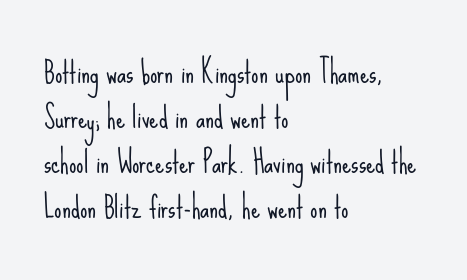
The image shows 29 px light, condensed sans-serif type, upright; set left-aligned, normal line spacing (1.55x), normal letter spacing, not underlined; low stroke contrast and a small x-height.
